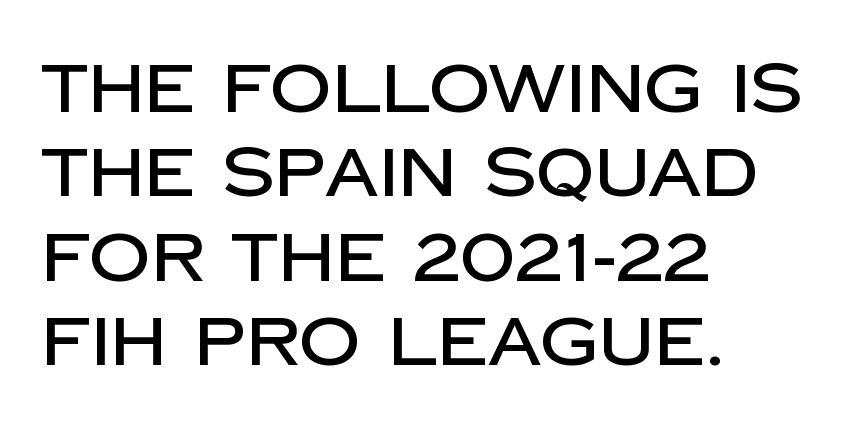
{"serif": "no", "italic": "no", "width": "normal", "stroke_contrast": "low", "x_height": "large", "monospaced": "no", "underline": "no", "align": "left", "line_spacing_ratio": 1.24, "letter_spacing": "normal", "letter_spacing_em": 0.0, "glyph_px": 68}
